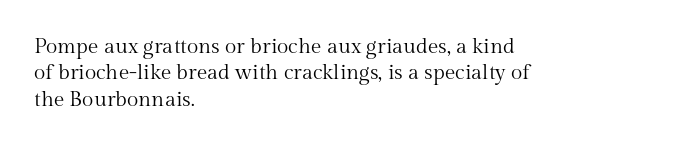
The rendering uses a moderate line-height, typical for paragraphs. Only glyphs here, with clear space below each row. The passage is arranged the way most books set body copy — flush left. Spacing between characters is what you'd get straight out of the box.
